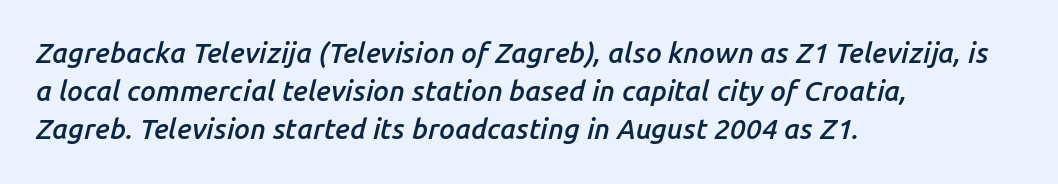
The image shows 28 px semibold type, italic (leaning right); set left-aligned, normal line spacing (1.36x), normal letter spacing, not underlined; low stroke contrast and a medium x-height.
